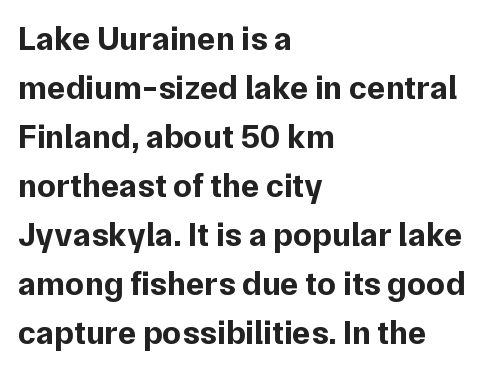
Q: Is the text bold? A: Yes.
Q: Is the text italic (slanted)? A: No, it is upright.
Q: Is the typeface a serif or a sans-serif typeface? A: Sans-serif.
Q: Is the text underlined? A: No.
Q: How is the paragraph aligned? A: Left-aligned.
Q: Is the spacing between letters normal or unusually wide? A: Normal.
Q: Is the spacing between lines tight, normal or loose? A: Normal.
Q: Width (condensed, normal, or wide)? A: Normal.
Q: Stroke contrast? A: Low.
Q: x-height? A: Medium.
Q: Monospaced? A: No.
